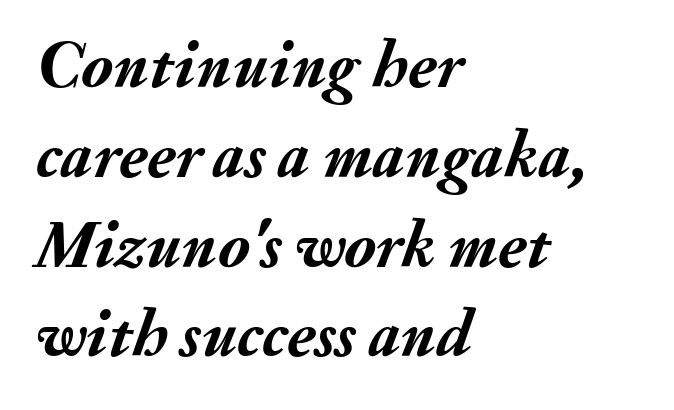
Q: Is the text bold? A: Yes.
Q: Is the text italic (slanted)? A: Yes, it leans right by about 20 degrees.
Q: Is the text underlined? A: No.
Q: How is the paragraph aligned? A: Left-aligned.
Q: Is the spacing between letters normal or unusually wide? A: Normal.
Q: Is the spacing between lines tight, normal or loose? A: Normal.
Q: Width (condensed, normal, or wide)? A: Normal.
Q: Stroke contrast? A: Medium.
Q: x-height? A: Small.
Q: Monospaced? A: No.
